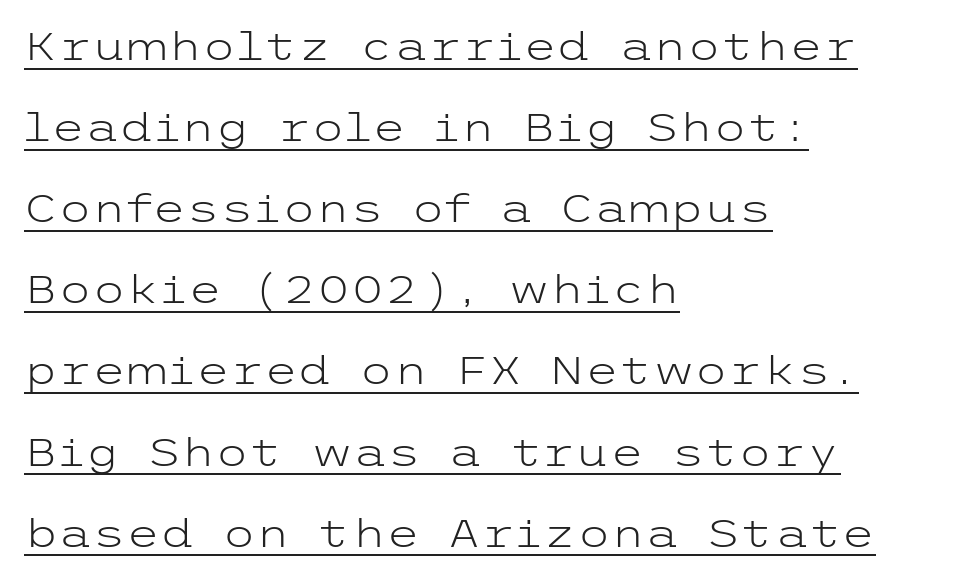
Rows of type keep a wide berth in the vertical direction. This is not heavy type; no bold has been used. The axis of the letterforms is exactly vertical. These characters rest on top of a visible drawn line.
